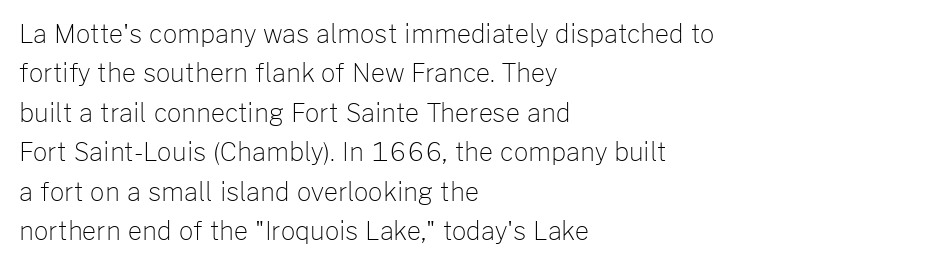
This block has exactly the height ordinary leading produces. Heft: none added — not bold. The face used here is rendered with its standard letterfit. Horizontally, the lines are justified to the leading edge only.
